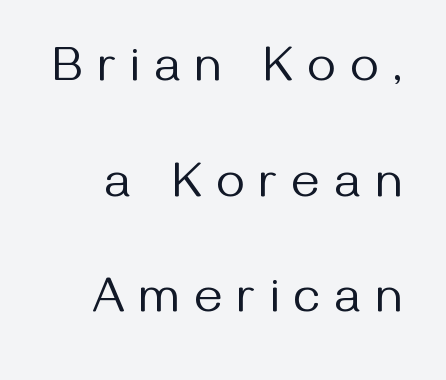
Q: Is the text bold? A: No.
Q: Is the text italic (slanted)? A: No, it is upright.
Q: Is the typeface a serif or a sans-serif typeface? A: Sans-serif.
Q: Is the text underlined? A: No.
Q: Is the spacing between letters normal or unusually wide? A: Unusually wide.
Q: Is the spacing between lines tight, normal or loose? A: Loose.
Q: Width (condensed, normal, or wide)? A: Normal.
Q: Stroke contrast? A: Medium.
Q: x-height? A: Medium.
Q: Monospaced? A: No.
